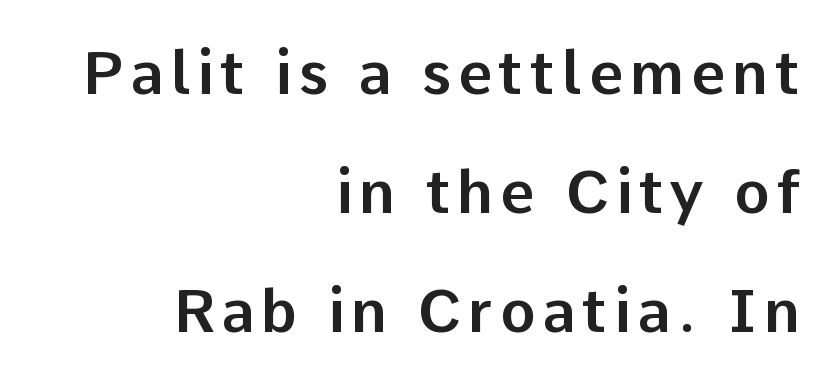
The letters advance in unequal steps, a hallmark of proportional type. A roman cut, with each character standing at attention. A great deal of white space separates one row of letters from the next. A clean baseline with only descenders dipping below it.
